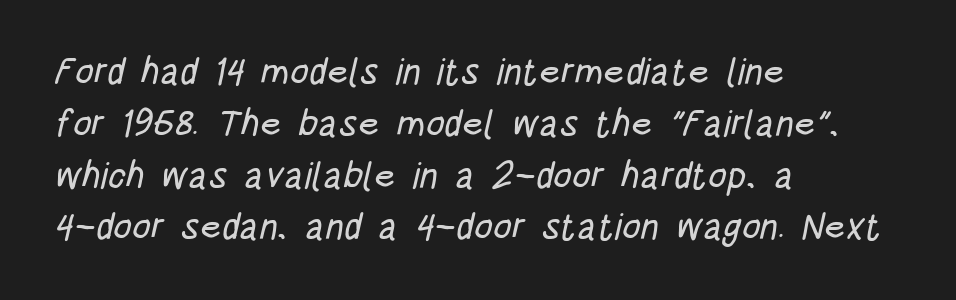
Q: Is the typeface a serif or a sans-serif typeface? A: Sans-serif.
Q: Is the text underlined? A: No.
Q: How is the paragraph aligned? A: Left-aligned.
Q: Is the spacing between letters normal or unusually wide? A: Normal.
Q: Is the spacing between lines tight, normal or loose? A: Normal.
Q: Width (condensed, normal, or wide)? A: Condensed.
Q: Stroke contrast? A: Low.
Q: x-height? A: Large.
Q: Monospaced? A: No.
